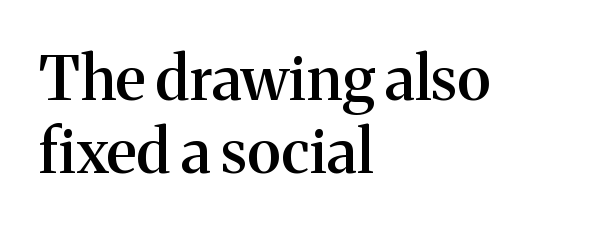
The rendering uses a semibold face; strokes are thickened but not to full bold. A bare baseline throughout the passage. The letters advance in unequal steps, a hallmark of proportional type. Ordinary non-slanted type is in use. Horizontally, the lines are justified to the leading edge only.
